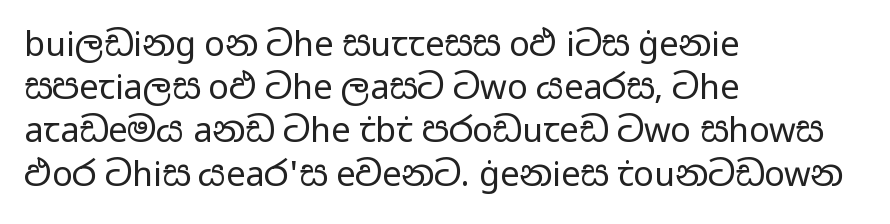
Q: Is the text bold? A: No.
Q: Is the text italic (slanted)? A: No, it is upright.
Q: Is the typeface a serif or a sans-serif typeface? A: Sans-serif.
Q: Is the text underlined? A: No.
Q: How is the paragraph aligned? A: Left-aligned.
Q: Is the spacing between letters normal or unusually wide? A: Normal.
Q: Is the spacing between lines tight, normal or loose? A: Normal.
Q: Width (condensed, normal, or wide)? A: Wide.
Q: Stroke contrast? A: Low.
Q: x-height? A: Medium.
Q: Monospaced? A: No.
